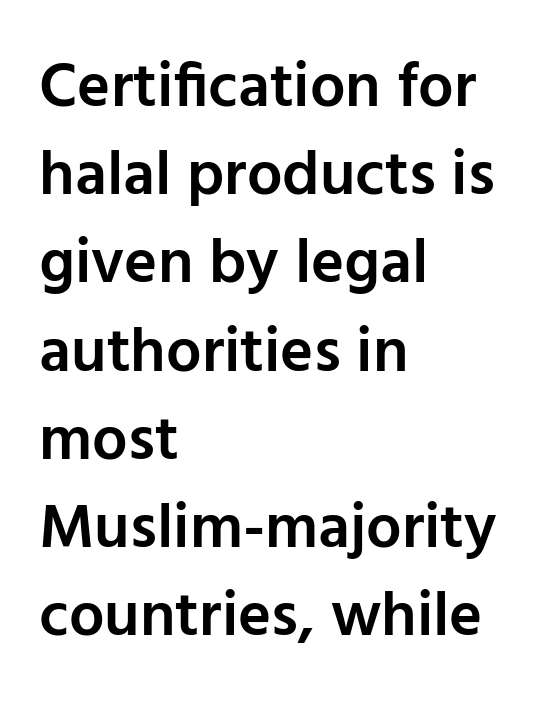
The image shows 63 px semibold sans-serif type, upright; set left-aligned, normal line spacing (1.4x), normal letter spacing, not underlined; low stroke contrast and a medium x-height.
